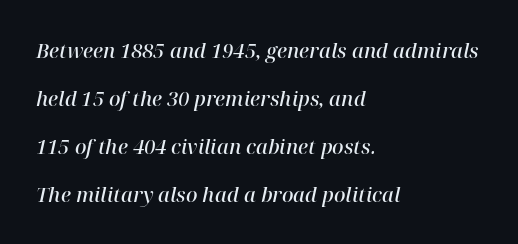
{"italic": "yes", "lean": "right", "slant_degrees": 12, "bold": "semi", "underline": "no", "align": "left", "line_spacing": "loose", "line_spacing_ratio": 2.4, "letter_spacing": "normal", "letter_spacing_em": 0.0, "glyph_px": 20}
